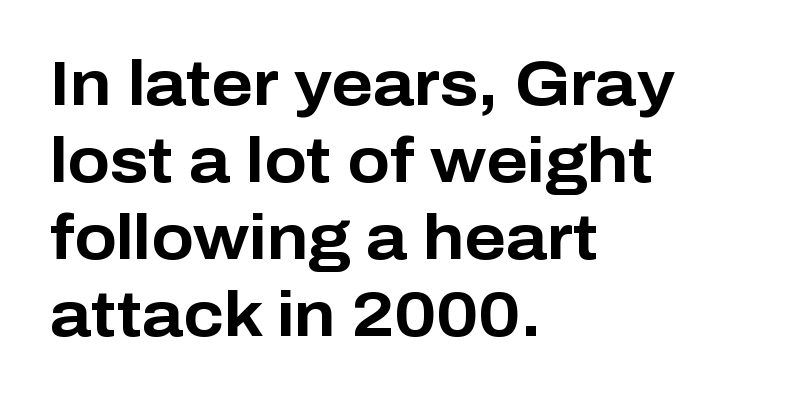
The image shows 62 px bold sans-serif type, upright; set left-aligned, line spacing 1.24x, normal letter spacing, not underlined; low stroke contrast and a medium x-height.
